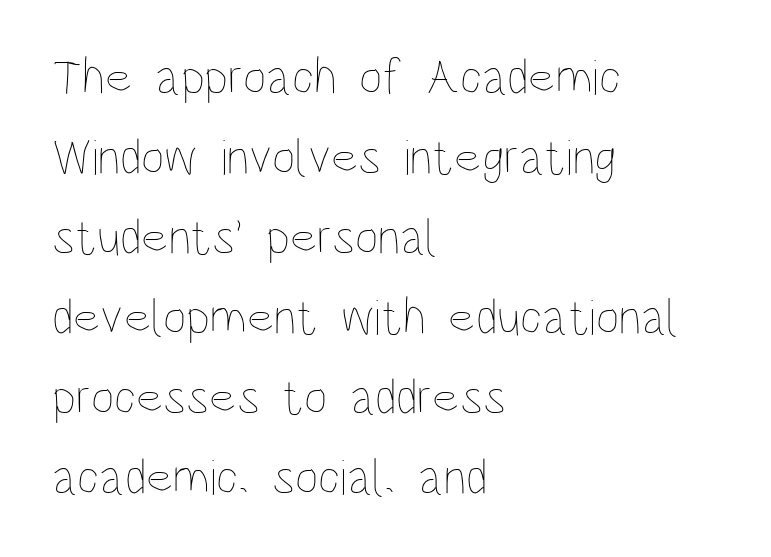
This sample uses plain, unmodified letter spacing. Stem width sits at or under what a default text font uses. Reading down the column, the eye jumps a familiar distance to each next line. A typesetter would call this proportional, since set widths differ per character. It's the straight-up-and-down kind of type. Underlining? Definitely not there.
